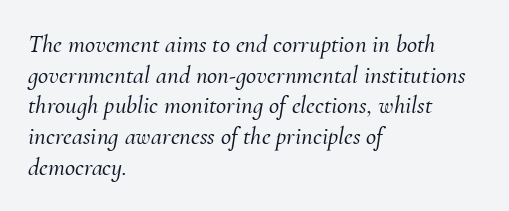
The image shows 25 px text type, italic (leaning right); set left-aligned, line spacing 1.23x, normal letter spacing, not underlined.
